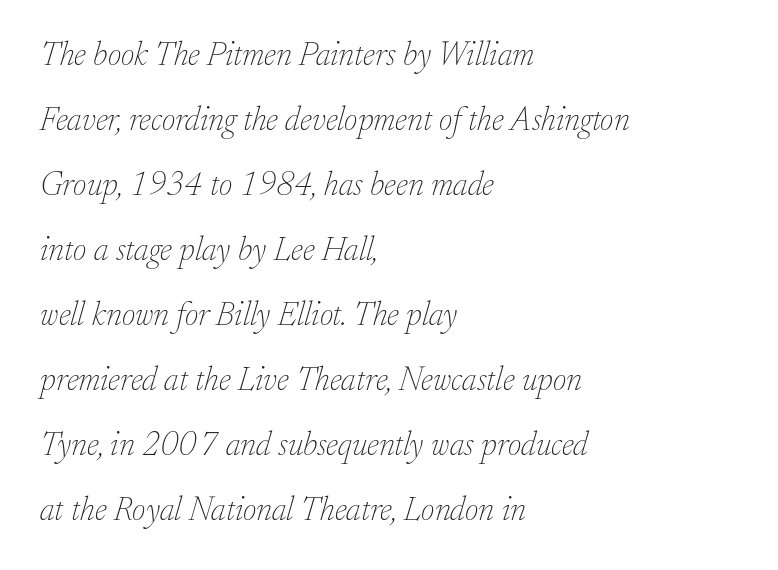
{"serif": "yes", "italic": "yes", "lean": "right", "slant_degrees": 17, "bold": "no", "weight": "thin", "width": "normal", "stroke_contrast": "low", "x_height": "small", "monospaced": "no", "underline": "no", "align": "left", "line_spacing": "loose", "line_spacing_ratio": 1.97, "letter_spacing": "normal", "letter_spacing_em": 0.0, "glyph_px": 33}
